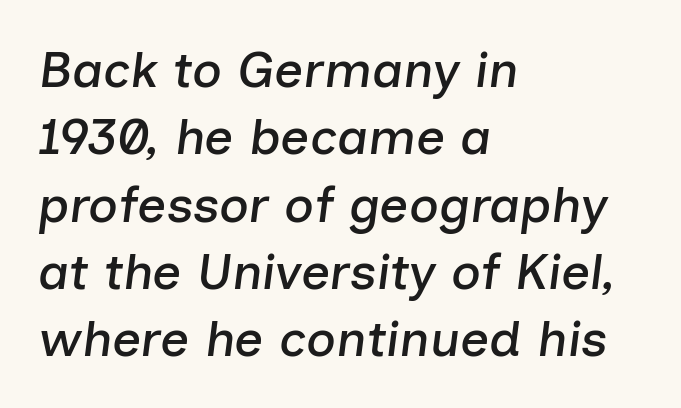
{"italic": "yes", "lean": "right", "slant_degrees": 7, "width": "normal", "stroke_contrast": "low", "x_height": "medium", "monospaced": "no", "underline": "no", "align": "left", "line_spacing": "normal", "line_spacing_ratio": 1.32, "letter_spacing": "normal", "letter_spacing_em": 0.0, "glyph_px": 51}
